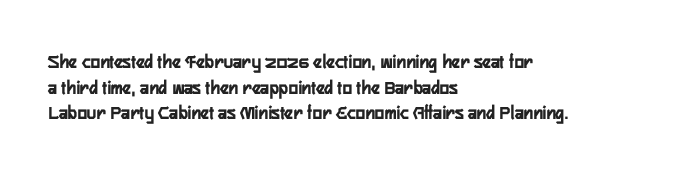
The image shows 20 px bold type, upright; set left-aligned, normal line spacing (1.28x), normal letter spacing, not underlined.
